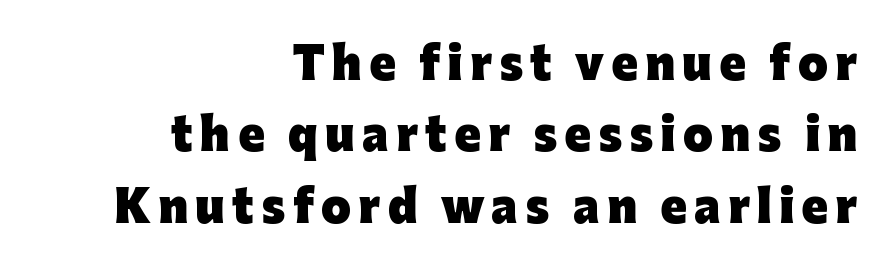
Q: Is the text bold? A: Yes.
Q: Is the text italic (slanted)? A: No, it is upright.
Q: Is the typeface a serif or a sans-serif typeface? A: Sans-serif.
Q: Is the text underlined? A: No.
Q: How is the paragraph aligned? A: Right-aligned.
Q: Is the spacing between lines tight, normal or loose? A: Normal.
Q: Width (condensed, normal, or wide)? A: Normal.
Q: Stroke contrast? A: Low.
Q: x-height? A: Medium.
Q: Monospaced? A: No.
